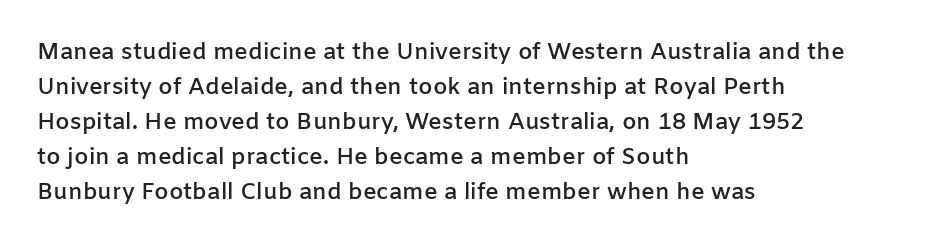
The image shows 23 px text type, upright; set left-aligned, normal line spacing (1.52x), normal letter spacing, not underlined.
